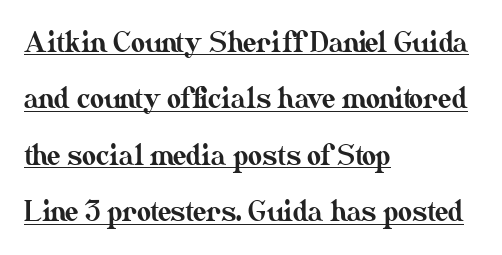
Q: Is the text italic (slanted)? A: No, it is upright.
Q: Is the text underlined? A: Yes.
Q: How is the paragraph aligned? A: Left-aligned.
Q: Is the spacing between letters normal or unusually wide? A: Normal.
Q: Is the spacing between lines tight, normal or loose? A: Loose.
